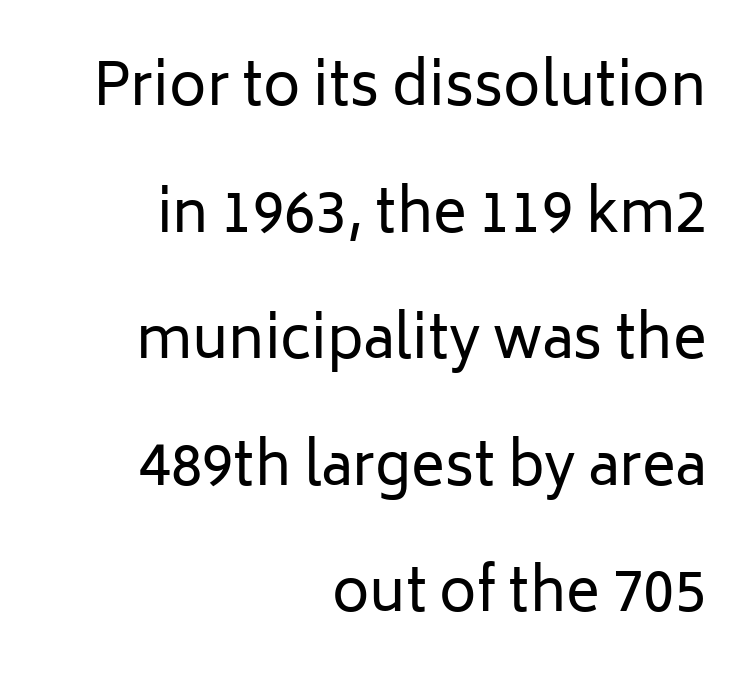
This sample has the flowing, uneven cadence of proportional lettering. These lines stand farther apart than default settings would place them. Ink coverage per letter is moderate at most. Posture: straight, roman, zero tilt. The lines in this sample share a right terminus and differ only in where they begin. The type is set solid horizontally, with unmodified tracking.
